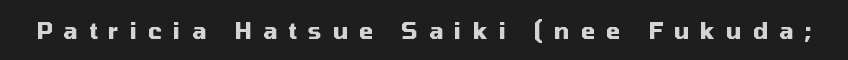
The image shows 23 px bold type, upright; set unusually wide letter spacing (+0.48 em), not underlined.
